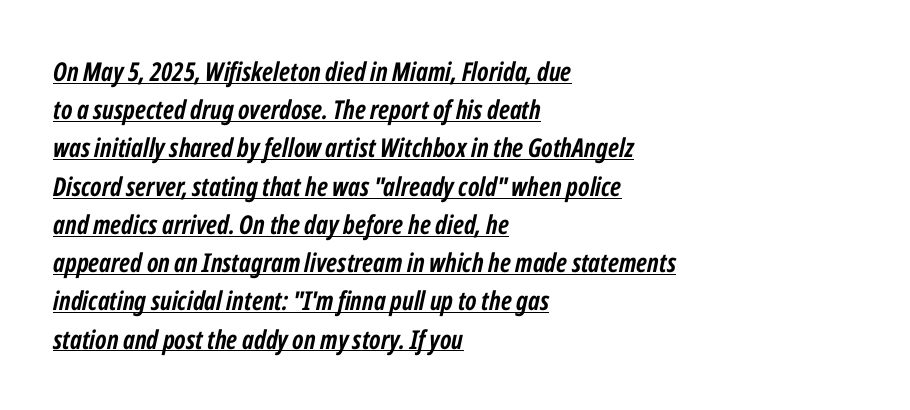
{"italic": "yes", "lean": "right", "slant_degrees": 12, "bold": "yes", "underline": "yes", "align": "left", "line_spacing": "normal", "line_spacing_ratio": 1.47, "letter_spacing": "normal", "letter_spacing_em": 0.0, "glyph_px": 26}
